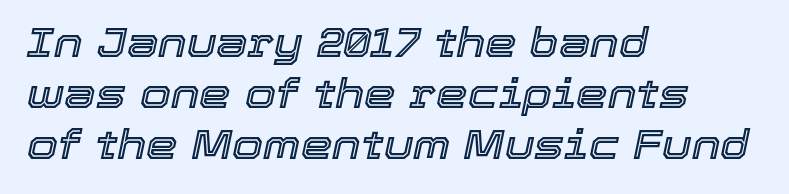
{"italic": "yes", "lean": "right", "slant_degrees": 12, "width": "normal", "x_height": "medium", "monospaced": "no", "underline": "no", "align": "left", "line_spacing": "normal", "line_spacing_ratio": 1.27, "letter_spacing": "normal", "letter_spacing_em": 0.0, "glyph_px": 40}
